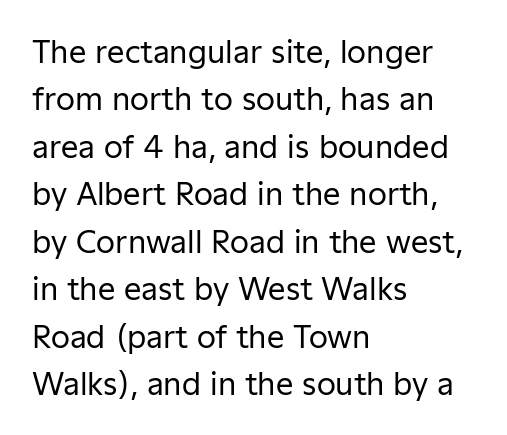
The image shows 31 px regular-weight sans-serif type, upright; set left-aligned, normal line spacing (1.53x), normal letter spacing, not underlined; low stroke contrast and a medium x-height.
